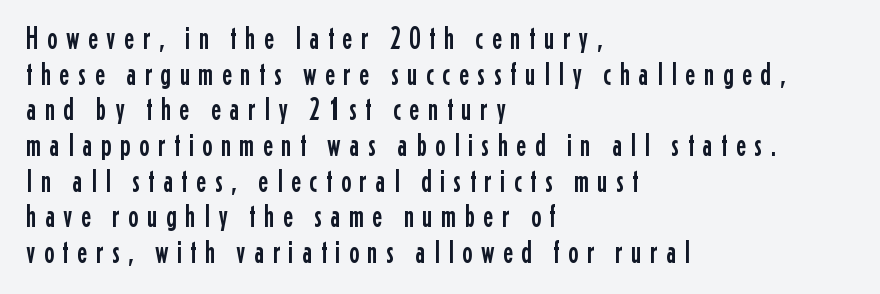
{"serif": "no", "italic": "no", "width": "condensed", "stroke_contrast": "low", "x_height": "medium", "monospaced": "no", "underline": "no", "align": "left", "line_spacing": "tight", "line_spacing_ratio": 1.15, "letter_spacing": "wide", "letter_spacing_em": 0.27, "glyph_px": 31}
